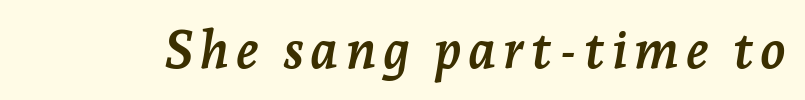
The image shows 52 px semibold serif type, italic (leaning right); set not underlined; low stroke contrast and a medium x-height.
